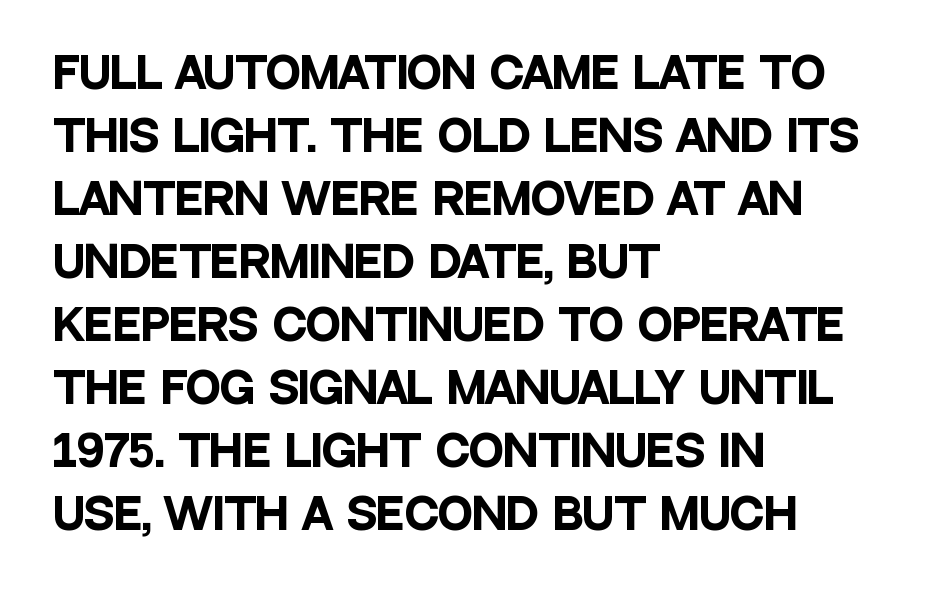
Spacing verdict: proportional, widths tailored to each character. How are the letters spaced? Ordinarily, with no added tracking. Casual observation: everything's shoved over to the left. This is the regular roman posture of the typeface. The baseline area is clear. Classification — sans serif.
